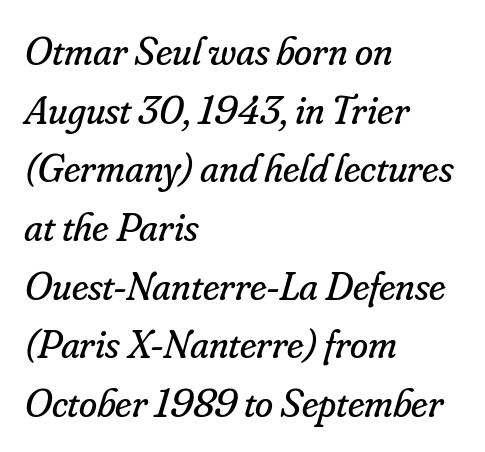
Q: Is the text bold? A: No.
Q: Is the text italic (slanted)? A: Yes, it leans right by about 16 degrees.
Q: Is the typeface a serif or a sans-serif typeface? A: Serif.
Q: Is the text underlined? A: No.
Q: How is the paragraph aligned? A: Left-aligned.
Q: Is the spacing between letters normal or unusually wide? A: Normal.
Q: Is the spacing between lines tight, normal or loose? A: Normal.
Q: Width (condensed, normal, or wide)? A: Normal.
Q: Stroke contrast? A: Low.
Q: x-height? A: Small.
Q: Monospaced? A: No.
